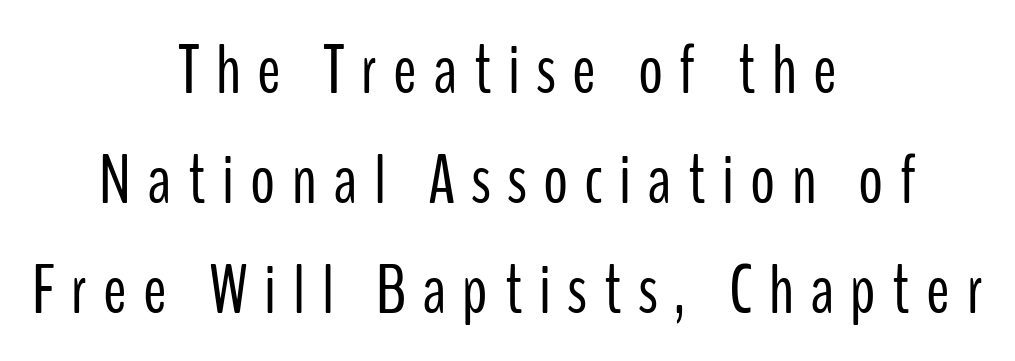
{"serif": "no", "italic": "no", "bold": "no", "weight": "light", "width": "condensed", "stroke_contrast": "low", "x_height": "medium", "monospaced": "no", "underline": "no", "align": "center", "line_spacing": "normal", "line_spacing_ratio": 1.57, "letter_spacing": "wide", "letter_spacing_em": 0.23, "glyph_px": 70}
